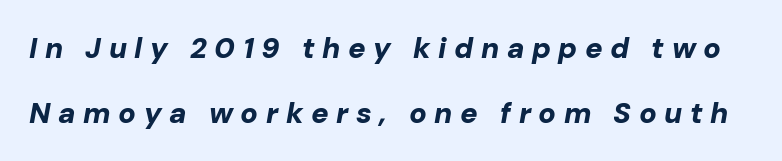
{"italic": "yes", "lean": "right", "slant_degrees": 10, "bold": "yes", "weight": "bold", "width": "normal", "stroke_contrast": "low", "x_height": "medium", "monospaced": "no", "underline": "no", "line_spacing": "loose", "line_spacing_ratio": 2.24, "letter_spacing": "wide", "letter_spacing_em": 0.26, "glyph_px": 29}
